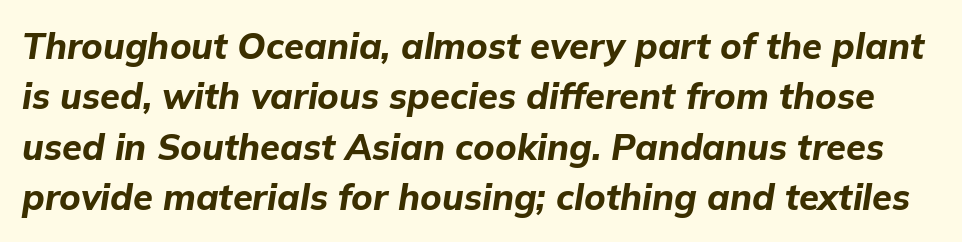
Q: Is the text bold? A: Yes.
Q: Is the text italic (slanted)? A: Yes, it leans right by about 9 degrees.
Q: Is the text underlined? A: No.
Q: Is the spacing between letters normal or unusually wide? A: Normal.
Q: Is the spacing between lines tight, normal or loose? A: Normal.
Q: Width (condensed, normal, or wide)? A: Normal.
Q: Stroke contrast? A: Low.
Q: x-height? A: Medium.
Q: Monospaced? A: No.
